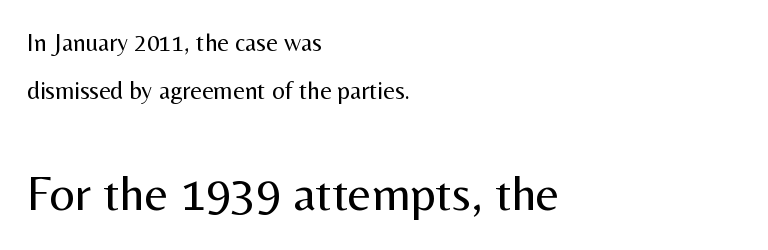
Here the designer chose a conventional face with non-uniform glyph widths. The letterforms sit at book weight or below. Short and long lines alike share a common starting point at left. The letters sit at their default tracking, neither squeezed nor spread. The block sitting lower on the canvas is the one with enlarged characters. Airy leading.
